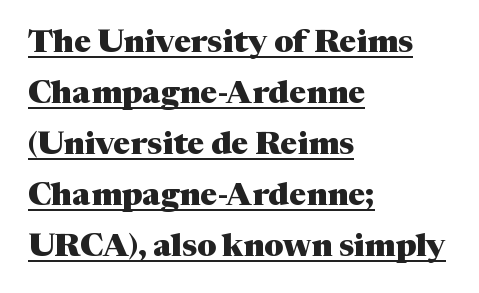
{"serif": "yes", "italic": "no", "bold": "yes", "weight": "heavy", "width": "normal", "stroke_contrast": "medium", "x_height": "medium", "monospaced": "no", "underline": "yes", "align": "left", "line_spacing": "normal", "line_spacing_ratio": 1.59, "letter_spacing": "normal", "letter_spacing_em": 0.0, "glyph_px": 32}
